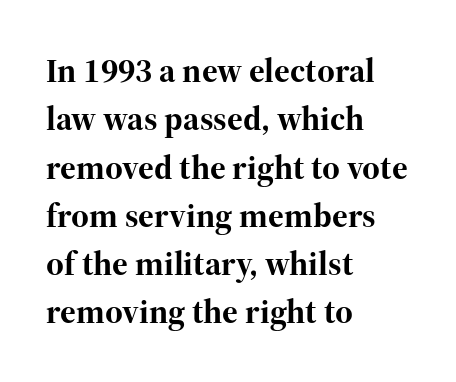
{"serif": "yes", "italic": "no", "bold": "yes", "weight": "bold", "width": "normal", "stroke_contrast": "high", "x_height": "medium", "monospaced": "no", "underline": "no", "align": "left", "line_spacing": "normal", "line_spacing_ratio": 1.42, "letter_spacing": "normal", "letter_spacing_em": 0.0, "glyph_px": 34}
